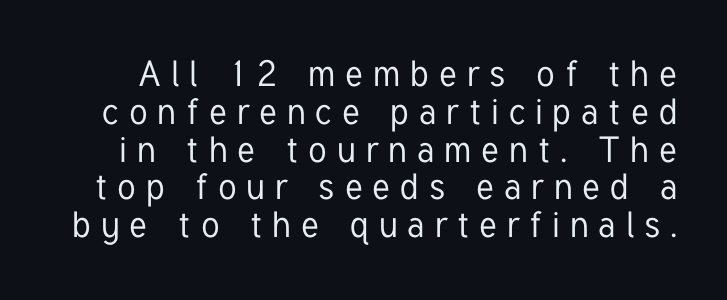
Q: Is the text italic (slanted)? A: No, it is upright.
Q: Is the typeface a serif or a sans-serif typeface? A: Sans-serif.
Q: Is the text underlined? A: No.
Q: Is the spacing between letters normal or unusually wide? A: Unusually wide.
Q: Is the spacing between lines tight, normal or loose? A: Tight.
Q: Width (condensed, normal, or wide)? A: Condensed.
Q: Stroke contrast? A: Low.
Q: x-height? A: Medium.
Q: Monospaced? A: No.
